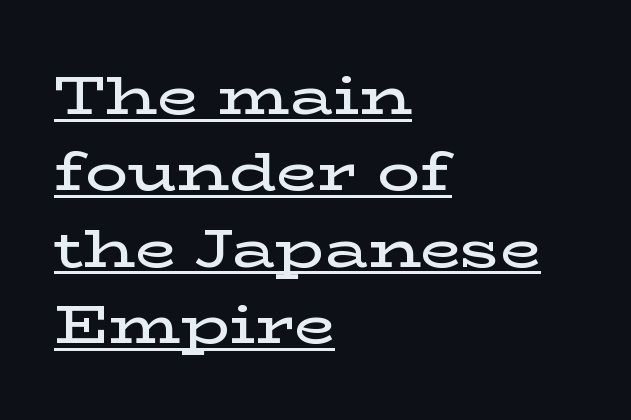
Q: Is the text bold? A: Semi-bold.
Q: Is the text italic (slanted)? A: No, it is upright.
Q: Is the typeface a serif or a sans-serif typeface? A: Serif.
Q: Is the text underlined? A: Yes.
Q: How is the paragraph aligned? A: Left-aligned.
Q: Is the spacing between letters normal or unusually wide? A: Normal.
Q: Is the spacing between lines tight, normal or loose? A: Normal.
Q: Width (condensed, normal, or wide)? A: Wide.
Q: Stroke contrast? A: Low.
Q: x-height? A: Medium.
Q: Monospaced? A: No.
